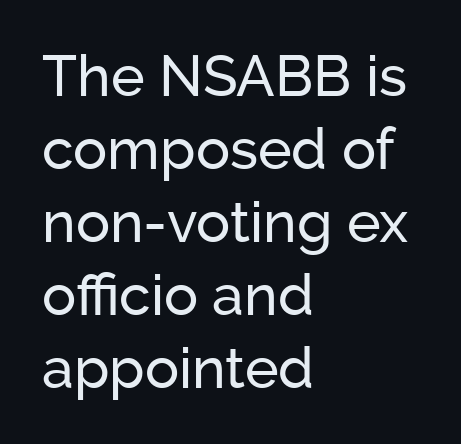
Q: Is the text italic (slanted)? A: No, it is upright.
Q: Is the typeface a serif or a sans-serif typeface? A: Sans-serif.
Q: Is the text underlined? A: No.
Q: How is the paragraph aligned? A: Left-aligned.
Q: Is the spacing between letters normal or unusually wide? A: Normal.
Q: Is the spacing between lines tight, normal or loose? A: Normal.
Q: Width (condensed, normal, or wide)? A: Normal.
Q: Stroke contrast? A: Low.
Q: x-height? A: Medium.
Q: Monospaced? A: No.
